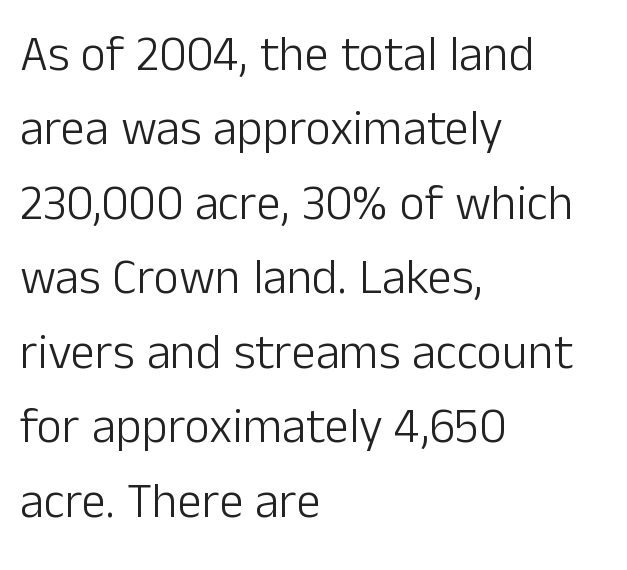
Q: Is the text bold? A: No.
Q: Is the text italic (slanted)? A: No, it is upright.
Q: Is the typeface a serif or a sans-serif typeface? A: Sans-serif.
Q: Is the text underlined? A: No.
Q: How is the paragraph aligned? A: Left-aligned.
Q: Is the spacing between letters normal or unusually wide? A: Normal.
Q: Is the spacing between lines tight, normal or loose? A: Normal.
Q: Width (condensed, normal, or wide)? A: Normal.
Q: Stroke contrast? A: Low.
Q: x-height? A: Medium.
Q: Monospaced? A: No.
